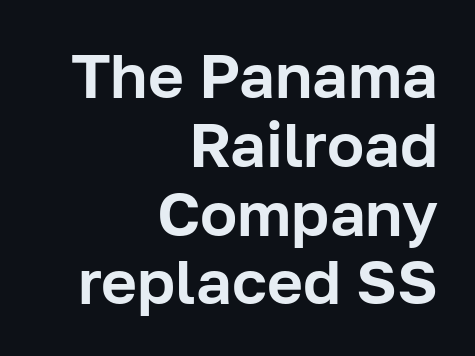
Proportional: the letters do not fall into vertical columns. Regarding serifs, this sample does without them. Interline gaps are noticeably narrow in this sample. The specimen reads as upright at a glance.
